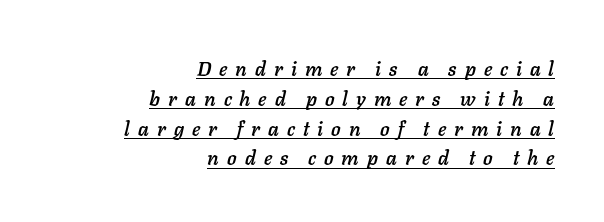
The image shows 20 px text type, italic (leaning right); set right-aligned, normal line spacing (1.49x), unusually wide letter spacing (+0.4 em), underlined.
